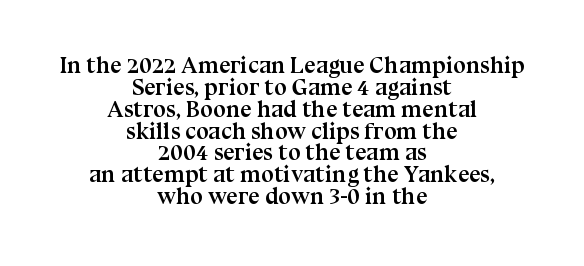
The image shows 23 px bold type, upright; set centered, tight line spacing (0.95x), normal letter spacing, not underlined.
